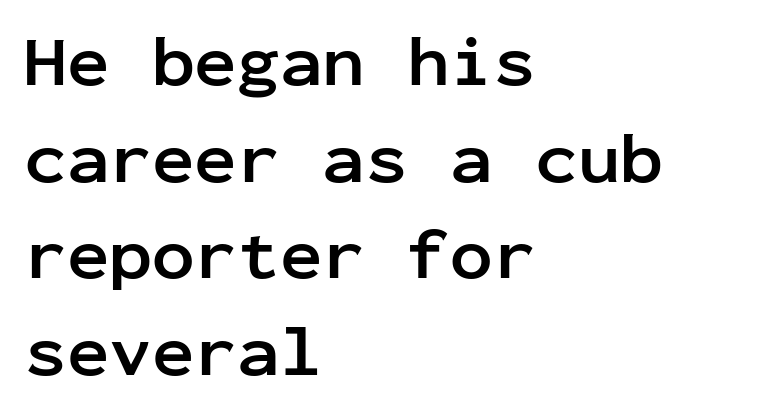
{"serif": "no", "italic": "no", "bold": "yes", "weight": "semibold", "width": "normal", "stroke_contrast": "low", "x_height": "medium", "monospaced": "yes", "underline": "no", "align": "left", "line_spacing": "normal", "line_spacing_ratio": 1.36, "letter_spacing": "normal", "letter_spacing_em": 0.0, "glyph_px": 71}
